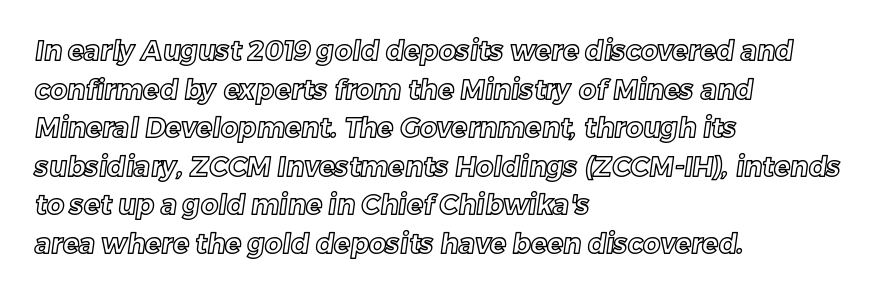
The image shows 27 px text type; set left-aligned, normal line spacing (1.43x), normal letter spacing, not underlined.
